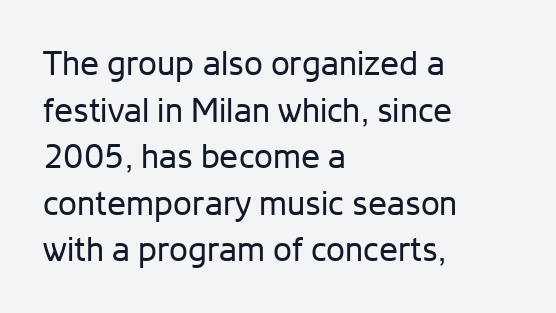
The image shows 34 px regular-weight sans-serif type, upright; set left-aligned, normal line spacing (1.37x), normal letter spacing, not underlined; low stroke contrast and a medium x-height.
